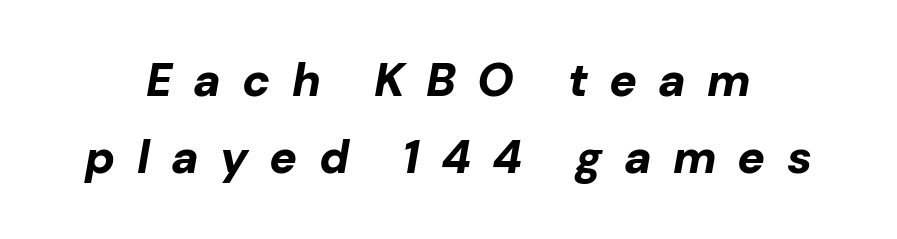
{"italic": "yes", "lean": "right", "slant_degrees": 10, "bold": "yes", "weight": "bold", "width": "normal", "stroke_contrast": "low", "x_height": "medium", "monospaced": "no", "underline": "no", "line_spacing": "normal", "line_spacing_ratio": 1.68, "letter_spacing": "wide", "letter_spacing_em": 0.46, "glyph_px": 46}
